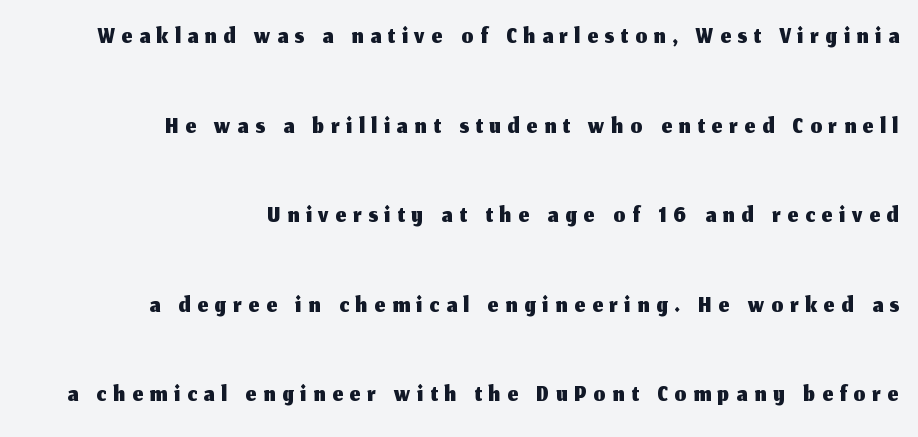
A clean baseline with only descenders dipping below it. Leading: increased. The rag falls on the left side of this text block. The text was rendered using a sans face with plain stroke endings. Posture: upright roman.
